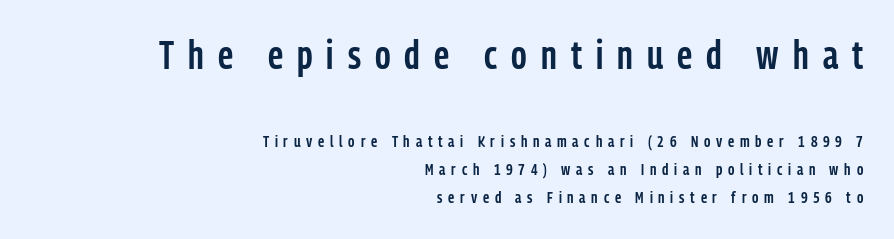
The rendering inserts visible extra space after every character. This is roman type, the default non-slanted kind. The type family on display is of the sans-serif kind. The glyphs have the mass of a demibold cut, below bold. The passage is arranged like a letterhead date or caption credit — flush right.
